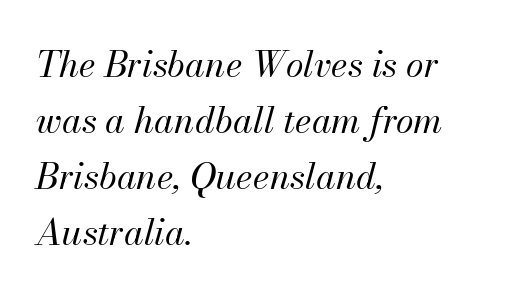
{"italic": "yes", "lean": "right", "slant_degrees": 13, "bold": "no", "weight": "regular", "width": "normal", "stroke_contrast": "medium", "x_height": "small", "monospaced": "no", "underline": "no", "align": "left", "line_spacing": "normal", "line_spacing_ratio": 1.56, "letter_spacing": "normal", "letter_spacing_em": 0.0, "glyph_px": 36}
